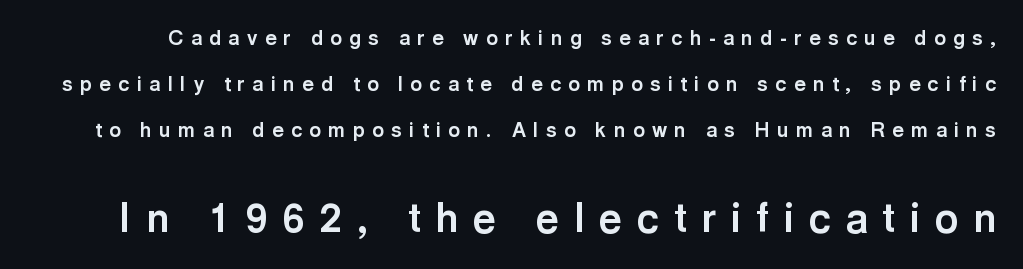
{"serif": "no", "italic": "no", "bold": "yes", "weight": "bold", "width": "normal", "x_height": "medium", "monospaced": "no", "underline": "no", "line_spacing": "loose", "line_spacing_ratio": 2.29, "letter_spacing": "wide", "letter_spacing_em": 0.37, "larger_block": "second", "size_ratio": 2.0, "glyph_px": 40}
